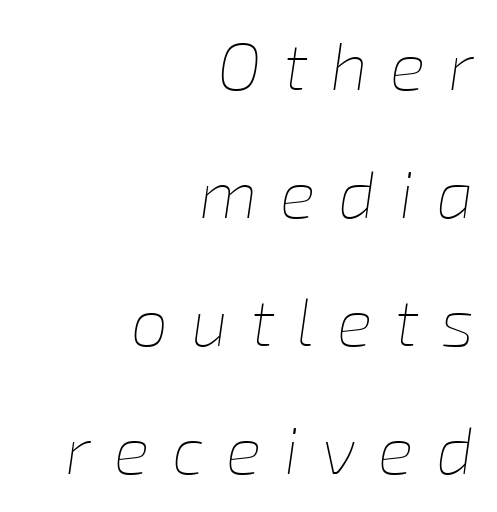
{"italic": "yes", "lean": "right", "slant_degrees": 8, "bold": "no", "weight": "thin", "width": "normal", "stroke_contrast": "low", "x_height": "medium", "monospaced": "no", "underline": "no", "align": "right", "line_spacing": "loose", "line_spacing_ratio": 1.91, "letter_spacing": "wide", "letter_spacing_em": 0.34, "glyph_px": 67}
